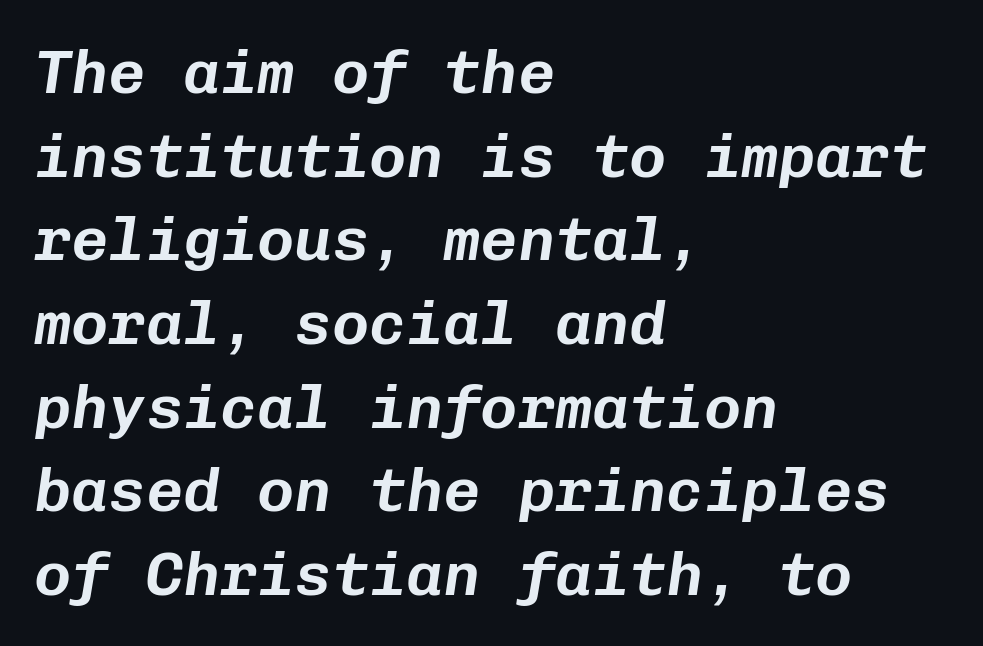
{"italic": "yes", "lean": "right", "slant_degrees": 8, "width": "normal", "stroke_contrast": "low", "x_height": "medium", "monospaced": "yes", "underline": "no", "align": "left", "line_spacing": "normal", "line_spacing_ratio": 1.35, "letter_spacing": "normal", "letter_spacing_em": 0.0, "glyph_px": 62}
